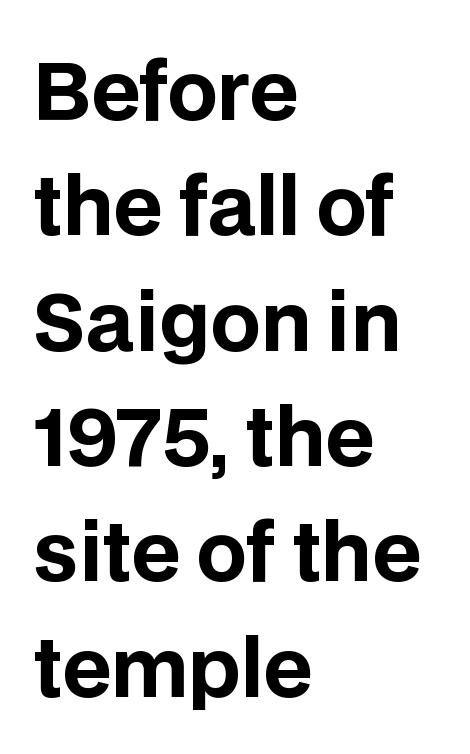
{"serif": "no", "italic": "no", "bold": "yes", "weight": "bold", "width": "normal", "stroke_contrast": "low", "x_height": "large", "monospaced": "no", "underline": "no", "align": "left", "line_spacing": "normal", "line_spacing_ratio": 1.46, "letter_spacing": "normal", "letter_spacing_em": 0.0, "glyph_px": 79}
